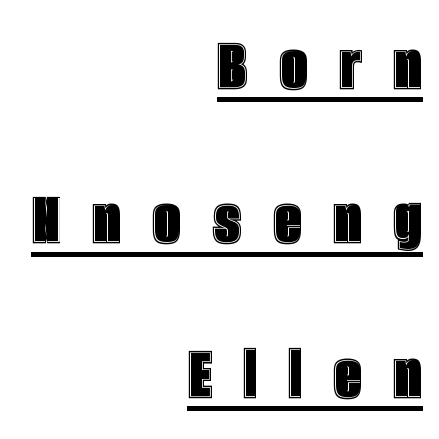
The image shows 80 px condensed type, upright; set right-aligned, loose line spacing (1.93x), unusually wide letter spacing (+0.39 em), underlined; a large x-height.
